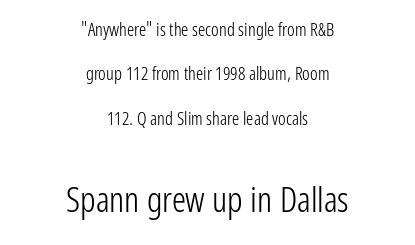
The image shows 35 px light, condensed sans-serif type, upright; set centered, loose line spacing (2.46x), normal letter spacing, not underlined; the second (bottom) block is 1.94x larger; low stroke contrast and a medium x-height.
